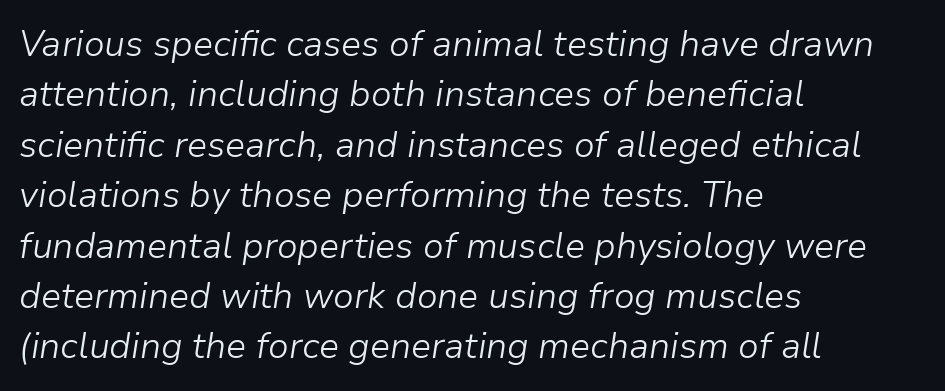
You could not count columns in this text — the font is proportionally spaced. The lettering tilts uniformly, giving the passage an italic look. Rows of type keep a routine distance in the vertical direction. Caption: multi-line text, flush left, ragged right.
